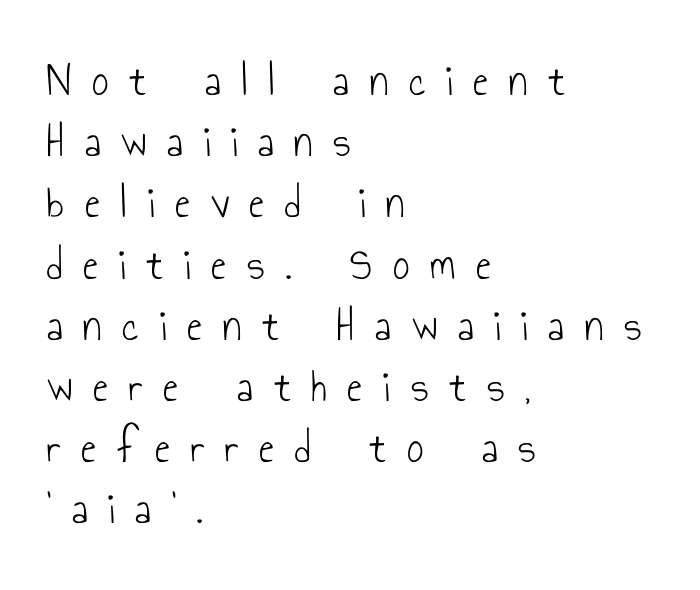
Left-aligned paragraph, ragged on the right. The cut favours lightness, reaching ordinary text weight at its darkest. The type sits square on the baseline with zero lean. The letterforms stand isolated, each surrounded by extra space.
